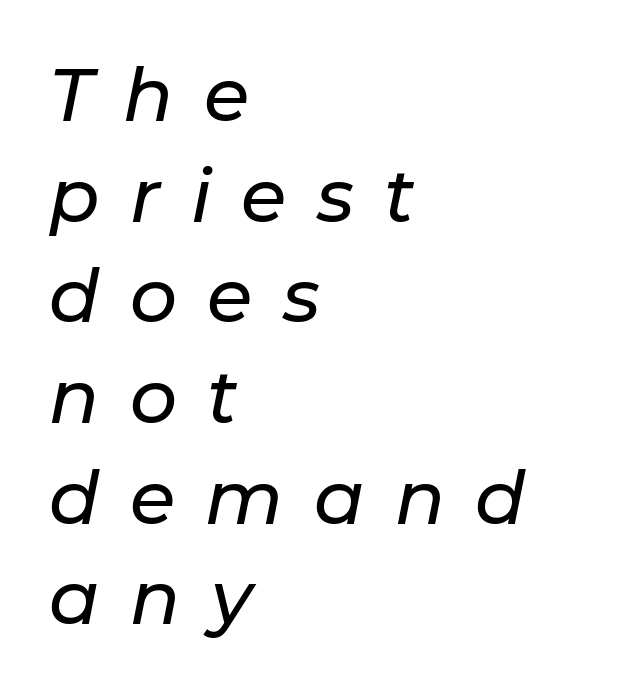
Q: Is the text italic (slanted)? A: Yes, it leans right by about 11 degrees.
Q: Is the text underlined? A: No.
Q: How is the paragraph aligned? A: Left-aligned.
Q: Is the spacing between letters normal or unusually wide? A: Unusually wide.
Q: Is the spacing between lines tight, normal or loose? A: Normal.
Q: Width (condensed, normal, or wide)? A: Normal.
Q: Stroke contrast? A: Low.
Q: x-height? A: Medium.
Q: Monospaced? A: No.
